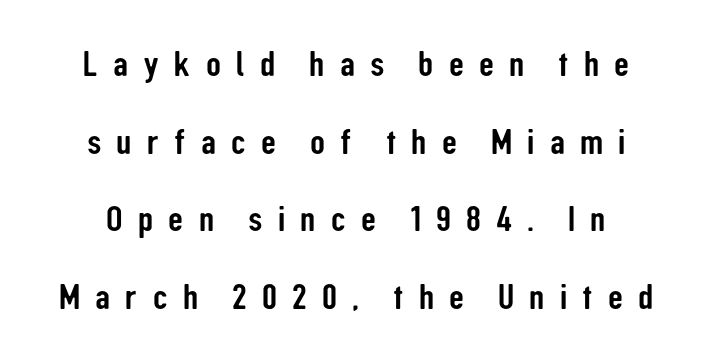
{"serif": "no", "italic": "no", "width": "condensed", "stroke_contrast": "low", "x_height": "medium", "monospaced": "no", "underline": "no", "line_spacing": "loose", "line_spacing_ratio": 2.1, "letter_spacing": "wide", "letter_spacing_em": 0.41, "glyph_px": 37}
